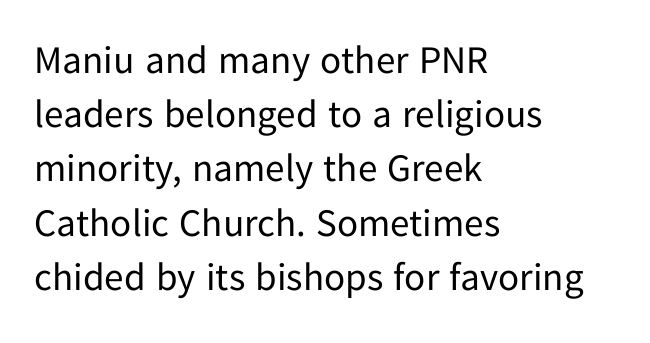
The image shows 39 px regular-weight sans-serif type, upright; set left-aligned, normal line spacing (1.39x), normal letter spacing, not underlined; low stroke contrast and a medium x-height.
